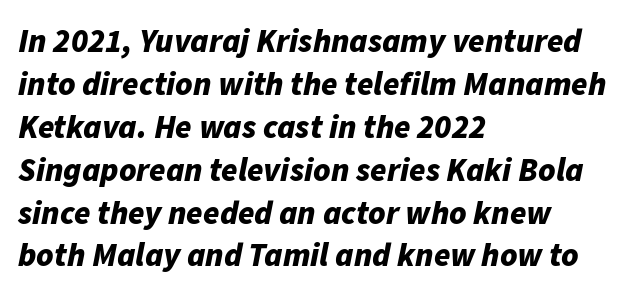
Q: Is the text bold? A: Yes.
Q: Is the text italic (slanted)? A: Yes, it leans right by about 11 degrees.
Q: Is the text underlined? A: No.
Q: How is the paragraph aligned? A: Left-aligned.
Q: Is the spacing between letters normal or unusually wide? A: Normal.
Q: Is the spacing between lines tight, normal or loose? A: Normal.
Q: Width (condensed, normal, or wide)? A: Normal.
Q: Stroke contrast? A: Low.
Q: x-height? A: Medium.
Q: Monospaced? A: No.
